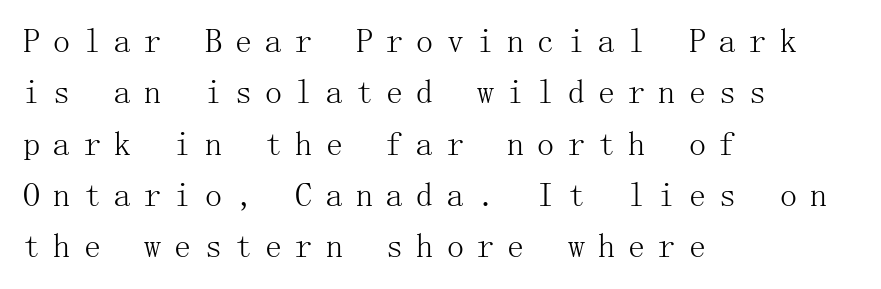
The image shows 34 px light serif type, upright; set left-aligned, normal line spacing (1.51x), unusually wide letter spacing (+0.39 em), not underlined; medium stroke contrast and a medium x-height.
